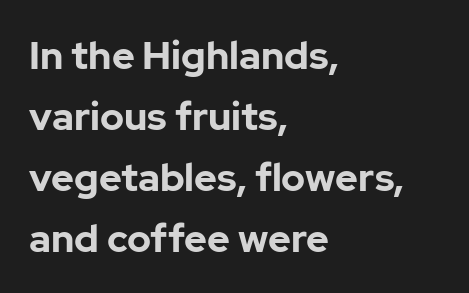
The image shows 39 px bold sans-serif type, upright; set left-aligned, normal line spacing (1.56x), normal letter spacing, not underlined; low stroke contrast and a medium x-height.
